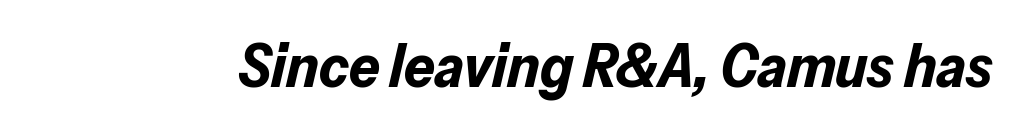
{"italic": "yes", "lean": "right", "slant_degrees": 13, "bold": "yes", "weight": "bold", "width": "normal", "stroke_contrast": "low", "x_height": "medium", "monospaced": "no", "underline": "no", "letter_spacing": "normal", "letter_spacing_em": 0.0, "glyph_px": 61}
